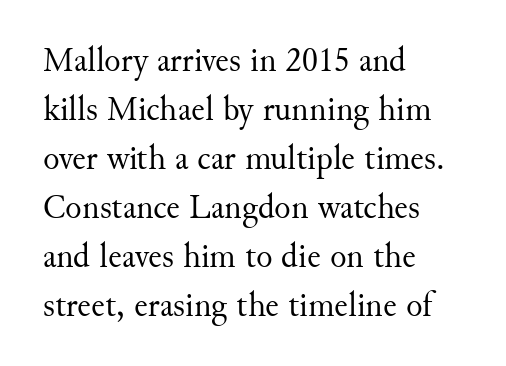
Here the designer chose a conventional face with non-uniform glyph widths. The block of text has a typical density, with ordinary space between rows. The font sits on the lighter half of the weight spectrum, regular included. Glance below the letters and you will spot only blank space. This rendering leaves character spacing at its baseline value.
